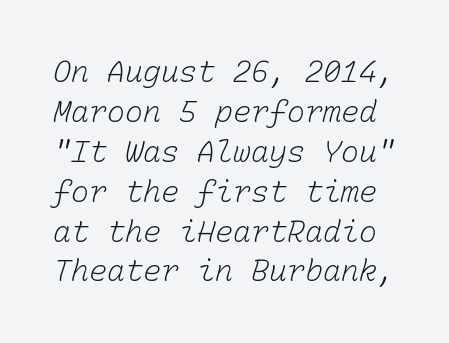
The image shows 30 px light type, monospaced; set normal line spacing (1.33x), normal letter spacing, not underlined; low stroke contrast and a medium x-height.
